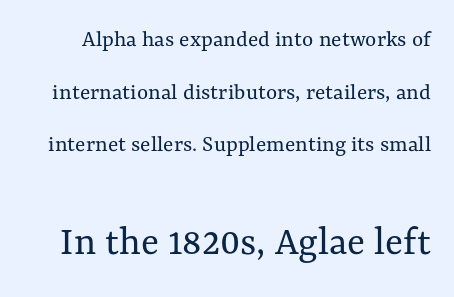
Unlike italic type, these characters show no tilt at all. You could not count columns in this text — the font is proportionally spaced. The later block is typeset at a bigger size than the earlier block. Vertically, the passage feels expansive, rows floating well apart. Just letters on the line, the space beneath them empty.
